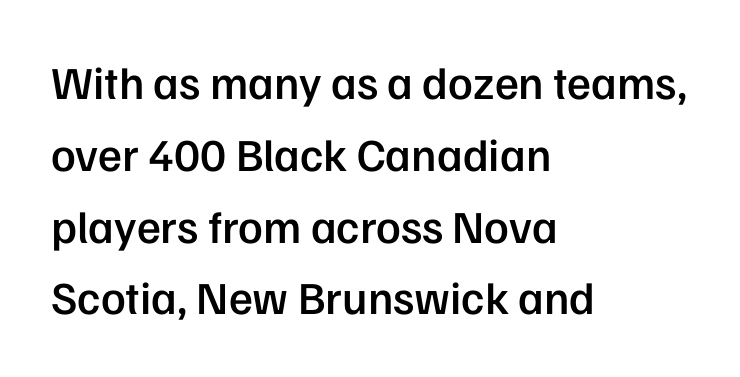
Q: Is the text bold? A: Semi-bold.
Q: Is the text italic (slanted)? A: No, it is upright.
Q: Is the typeface a serif or a sans-serif typeface? A: Sans-serif.
Q: Is the text underlined? A: No.
Q: How is the paragraph aligned? A: Left-aligned.
Q: Is the spacing between letters normal or unusually wide? A: Normal.
Q: Is the spacing between lines tight, normal or loose? A: Normal.
Q: Width (condensed, normal, or wide)? A: Normal.
Q: Stroke contrast? A: Low.
Q: x-height? A: Medium.
Q: Monospaced? A: No.
